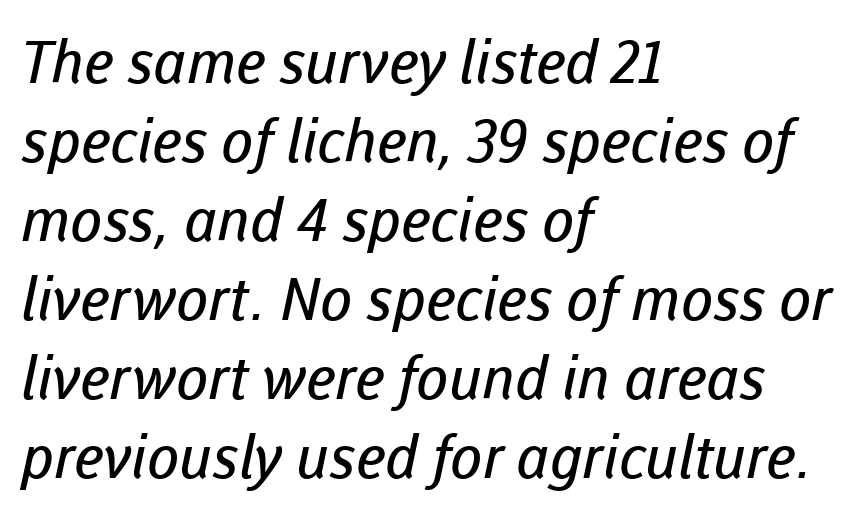
The strokes are not fattened; the text isn't bold. Glance below the letters and you will spot only blank space. Look at the tracking — it's just the regular setting, nothing added. Think of a printed novel: that variable character pitch is what you see here.
